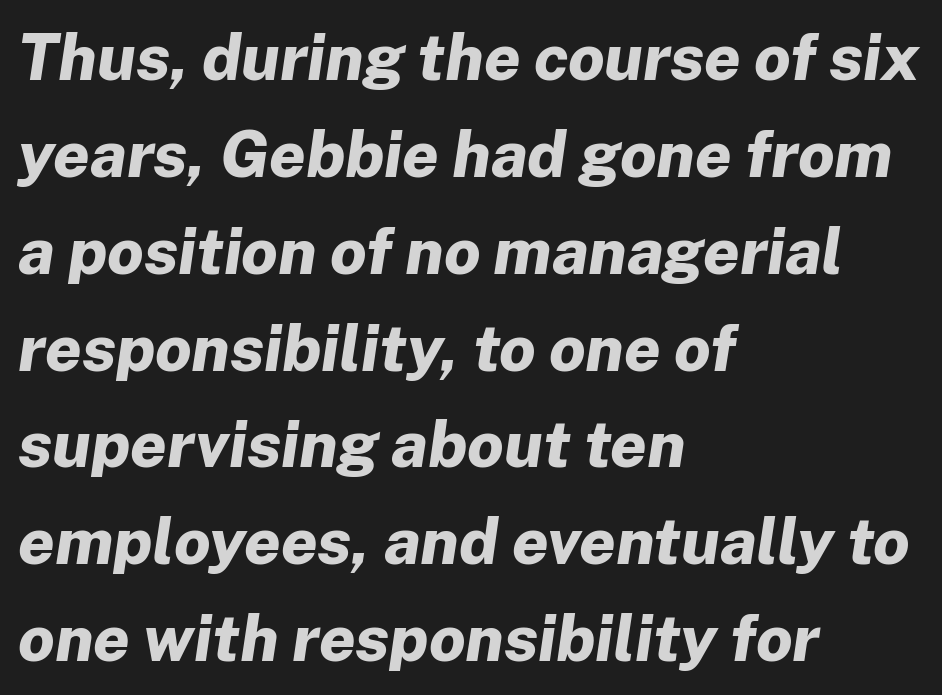
The image shows 65 px bold type, italic (leaning right); set left-aligned, normal line spacing (1.49x), normal letter spacing, not underlined; low stroke contrast and a medium x-height.
